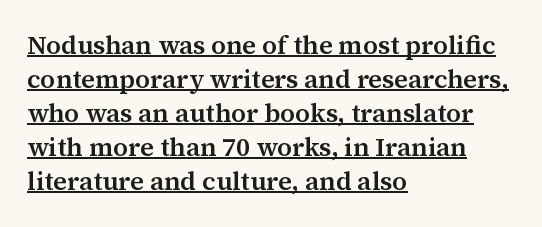
{"italic": "no", "bold": "semi", "underline": "yes", "align": "left", "line_spacing": "normal", "line_spacing_ratio": 1.31, "letter_spacing": "normal", "letter_spacing_em": 0.0, "glyph_px": 26}
